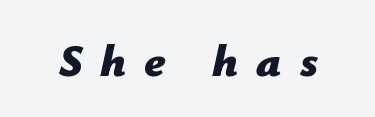
Decoration check: the copy has no underline. The letters are slanted; this is an italic face. The tracking reads as deliberately expanded to a designer's eye. Here the designer chose a conventional face with non-uniform glyph widths.
